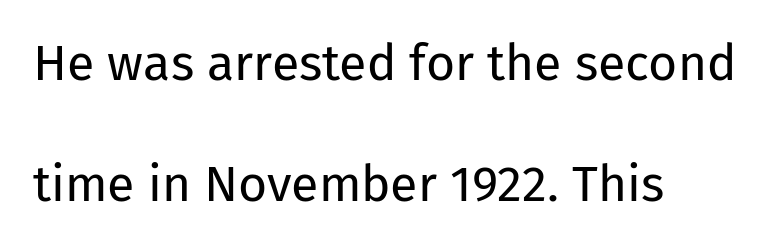
{"serif": "no", "italic": "no", "bold": "no", "weight": "regular", "width": "normal", "stroke_contrast": "low", "x_height": "medium", "monospaced": "no", "underline": "no", "align": "left", "line_spacing": "loose", "line_spacing_ratio": 2.43, "letter_spacing": "normal", "letter_spacing_em": 0.0, "glyph_px": 50}
